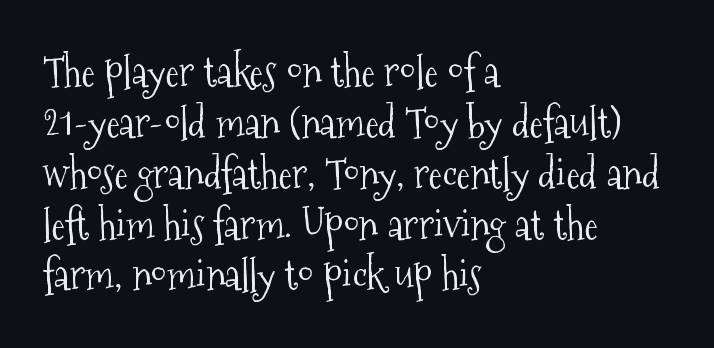
Unlike italic type, these characters show no tilt at all. The gap between lines stays unmarked. Observe the serifs anchoring each vertical stroke in this sample. Spacing verdict: proportional, widths tailored to each character.
